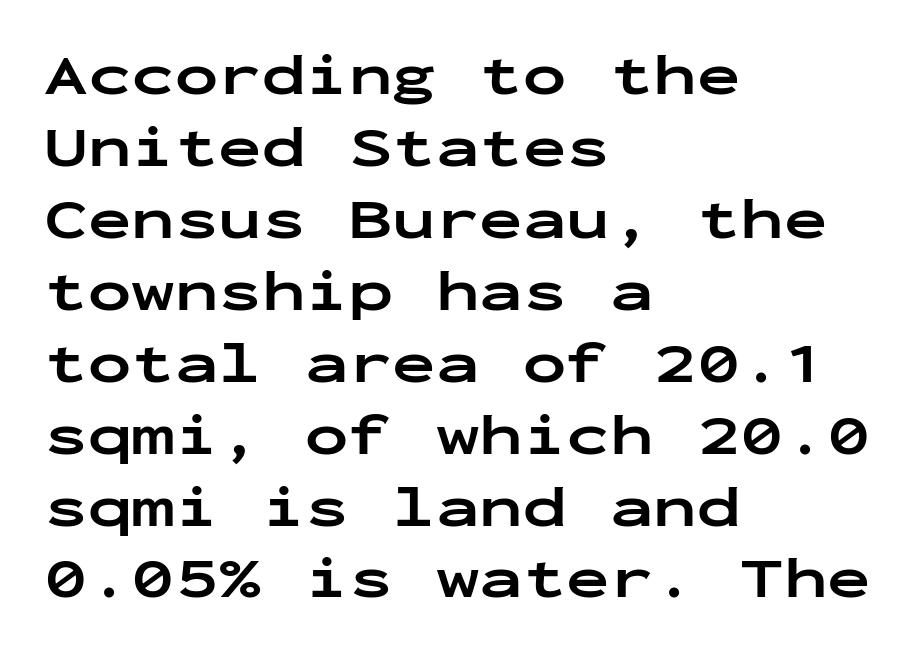
The rendering uses typewriter-style spacing with identical character cells. All the whitespace from short lines collects on the right. Any mark beneath the type? The region is blank. Typographic density is high because the face is bold.
